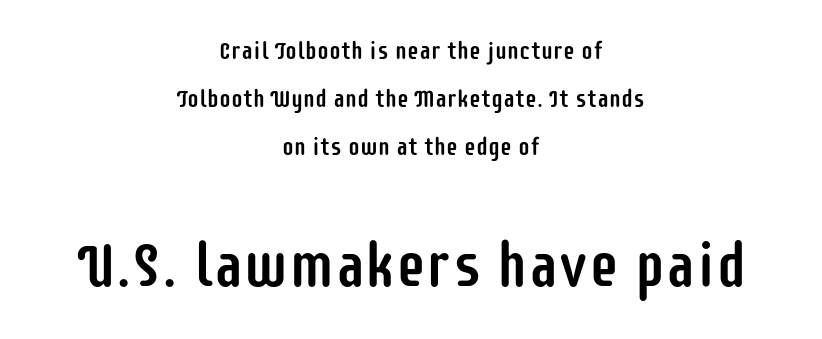
The image shows 61 px condensed sans-serif type, upright; set centered, loose line spacing (1.99x), normal letter spacing, not underlined; the second (bottom) block is 2.54x larger; low stroke contrast and a large x-height.
